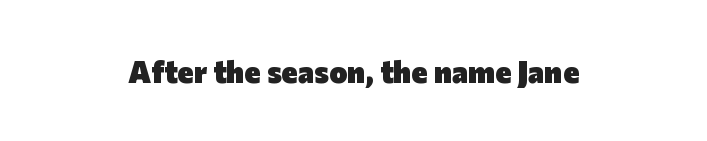
Is this a fixed-width face? No — the glyphs have proportional, varying widths. Examine the stroke ends and you'll find no serifs. In terms of letterspacing, this is plain default setting. In terms of weight, the rendering is a true, heavy bold.
